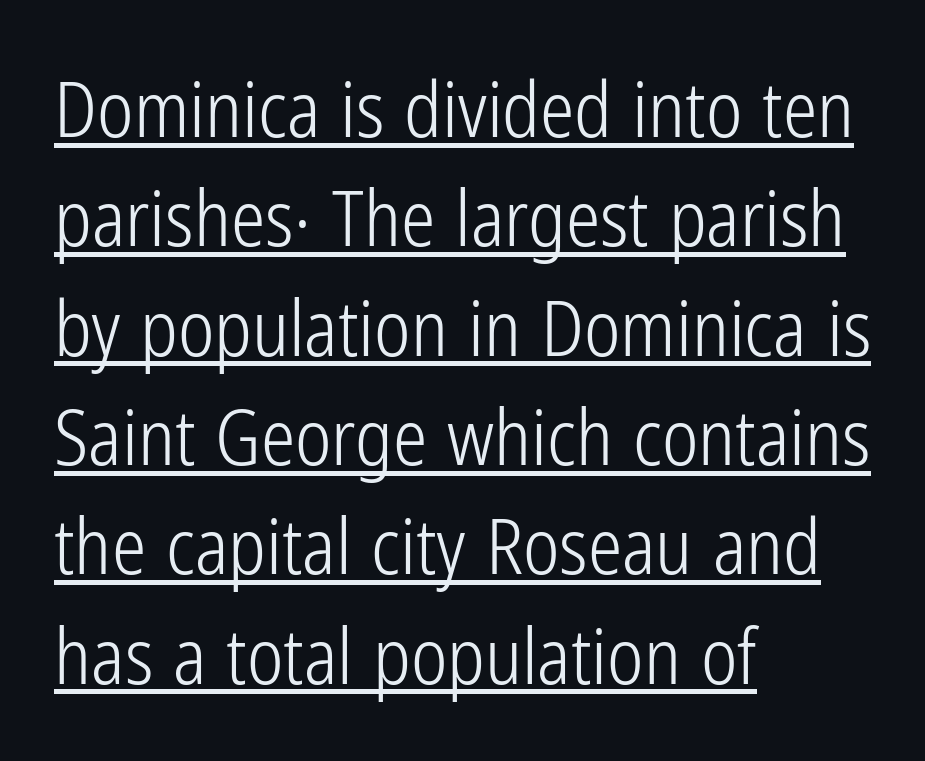
Q: Is the text bold? A: No.
Q: Is the text italic (slanted)? A: No, it is upright.
Q: Is the typeface a serif or a sans-serif typeface? A: Sans-serif.
Q: Is the text underlined? A: Yes.
Q: How is the paragraph aligned? A: Left-aligned.
Q: Is the spacing between letters normal or unusually wide? A: Normal.
Q: Is the spacing between lines tight, normal or loose? A: Normal.
Q: Width (condensed, normal, or wide)? A: Condensed.
Q: Stroke contrast? A: Low.
Q: x-height? A: Medium.
Q: Monospaced? A: No.
